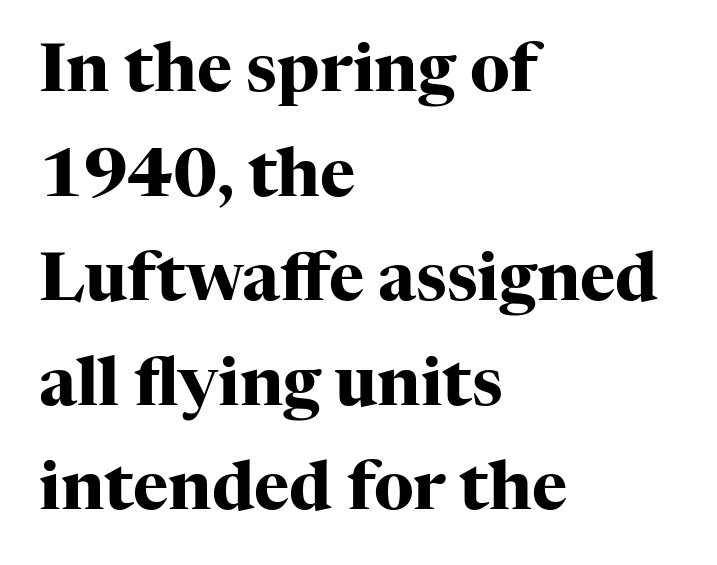
{"serif": "yes", "italic": "no", "bold": "yes", "weight": "heavy", "width": "normal", "stroke_contrast": "high", "x_height": "medium", "monospaced": "no", "underline": "no", "align": "left", "line_spacing": "normal", "line_spacing_ratio": 1.56, "letter_spacing": "normal", "letter_spacing_em": 0.0, "glyph_px": 67}
